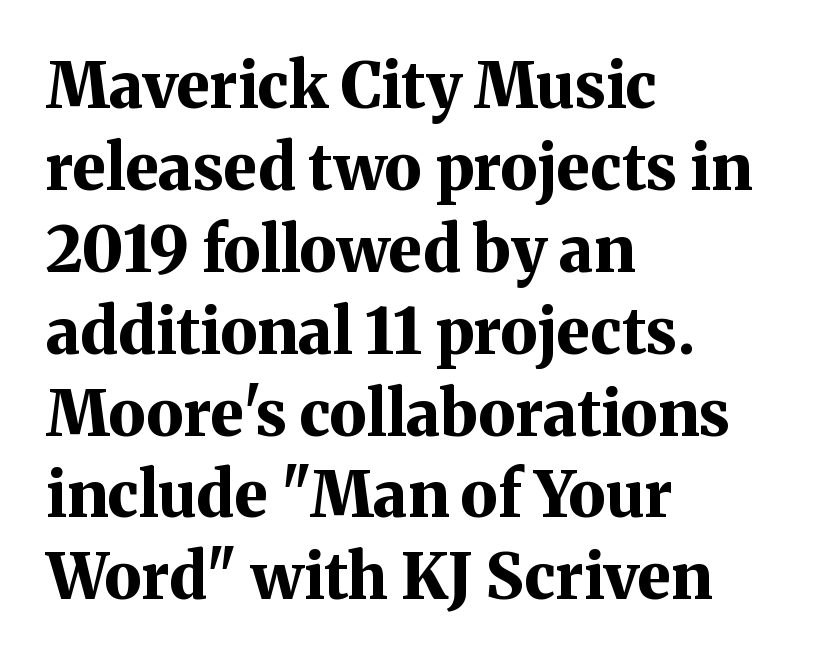
Q: Is the text bold? A: Yes.
Q: Is the text italic (slanted)? A: No, it is upright.
Q: Is the typeface a serif or a sans-serif typeface? A: Serif.
Q: Is the text underlined? A: No.
Q: How is the paragraph aligned? A: Left-aligned.
Q: Is the spacing between letters normal or unusually wide? A: Normal.
Q: Is the spacing between lines tight, normal or loose? A: Normal.
Q: Width (condensed, normal, or wide)? A: Normal.
Q: Stroke contrast? A: Medium.
Q: x-height? A: Medium.
Q: Monospaced? A: No.
